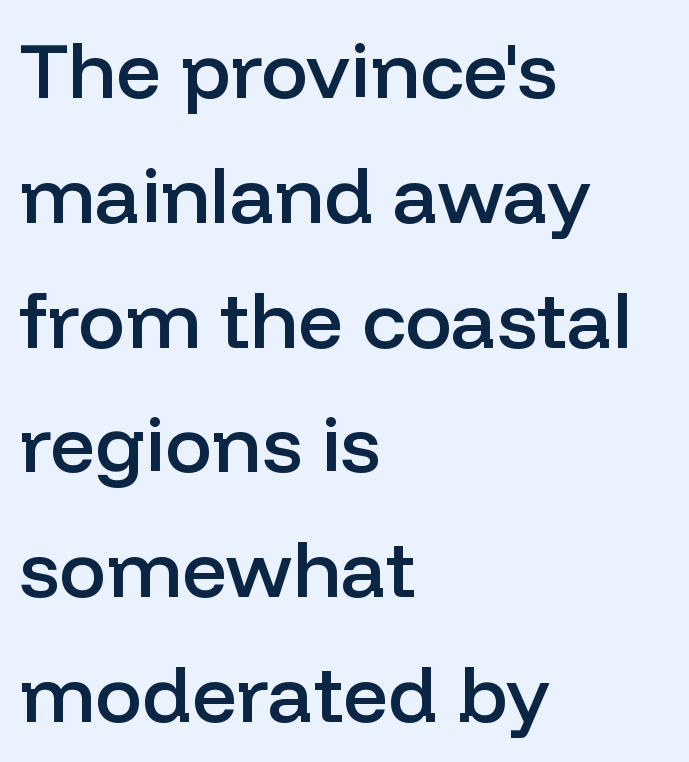
The image shows 79 px semibold sans-serif type, upright; set left-aligned, normal line spacing (1.58x), normal letter spacing, not underlined; low stroke contrast and a medium x-height.
